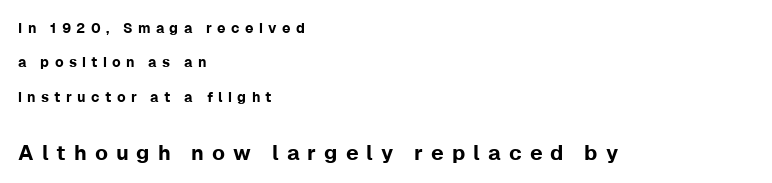
{"italic": "no", "underline": "no", "align": "left", "line_spacing": "loose", "line_spacing_ratio": 2.46, "letter_spacing": "wide", "letter_spacing_em": 0.38, "larger_block": "second", "size_ratio": 1.5, "glyph_px": 21}
